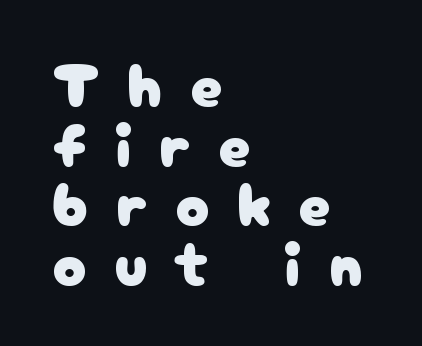
Teacher's note: observe the even left margin — that is flush-left alignment. Clear beneath every line of the passage. The passage shown is typed in a proportional face where columns would drift. The characters display no serif detailing; their extremities are plain. Short note: letters widely spaced. Do the letters lean? They stand straight.
